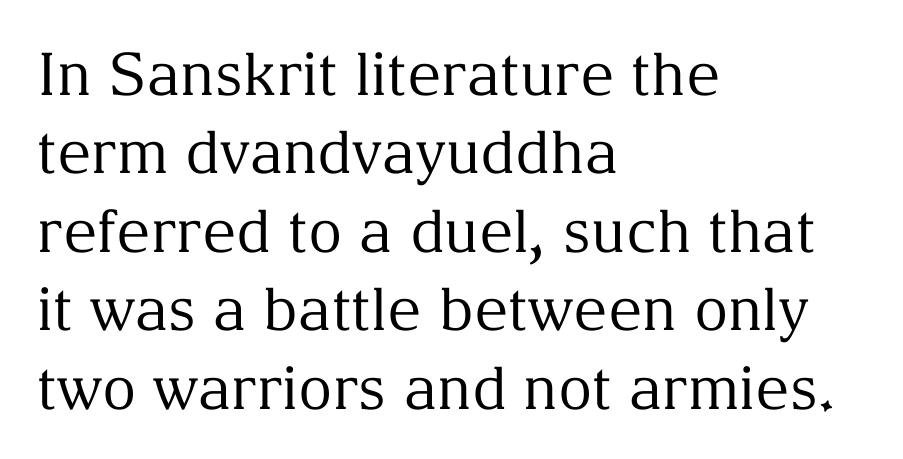
Q: Is the text bold? A: No.
Q: Is the text italic (slanted)? A: No, it is upright.
Q: Is the typeface a serif or a sans-serif typeface? A: Serif.
Q: Is the text underlined? A: No.
Q: How is the paragraph aligned? A: Left-aligned.
Q: Is the spacing between letters normal or unusually wide? A: Normal.
Q: Is the spacing between lines tight, normal or loose? A: Normal.
Q: Width (condensed, normal, or wide)? A: Normal.
Q: Stroke contrast? A: Medium.
Q: x-height? A: Medium.
Q: Monospaced? A: No.
